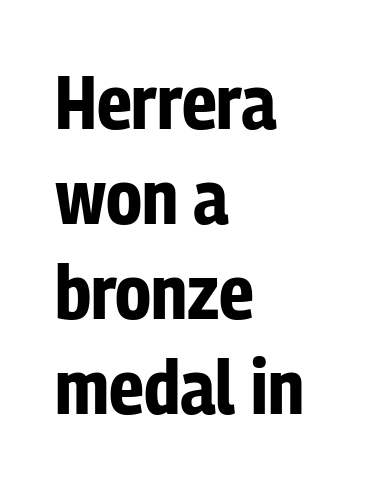
{"serif": "no", "italic": "no", "bold": "yes", "weight": "bold", "width": "condensed", "stroke_contrast": "low", "x_height": "medium", "monospaced": "no", "underline": "no", "align": "left", "line_spacing": "normal", "line_spacing_ratio": 1.25, "letter_spacing": "normal", "letter_spacing_em": 0.0, "glyph_px": 76}
